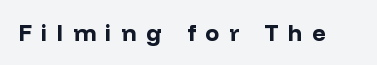
{"italic": "no", "bold": "yes", "underline": "no", "letter_spacing": "wide", "letter_spacing_em": 0.43, "glyph_px": 23}
